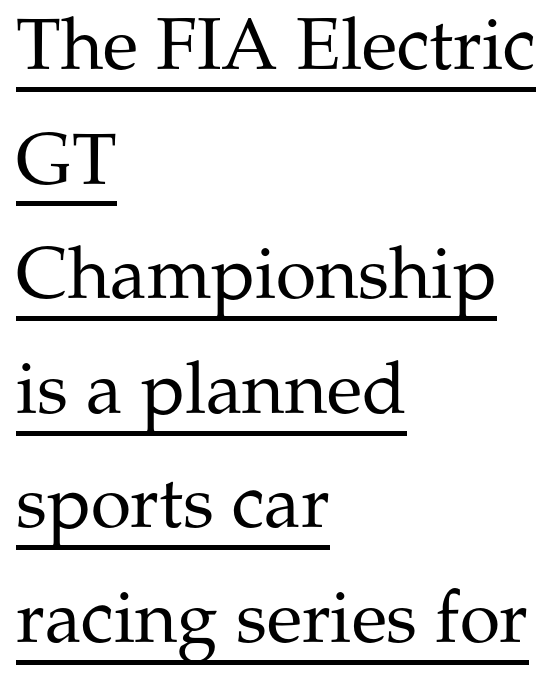
Q: Is the text bold? A: No.
Q: Is the text italic (slanted)? A: No, it is upright.
Q: Is the typeface a serif or a sans-serif typeface? A: Serif.
Q: Is the text underlined? A: Yes.
Q: How is the paragraph aligned? A: Left-aligned.
Q: Is the spacing between letters normal or unusually wide? A: Normal.
Q: Is the spacing between lines tight, normal or loose? A: Normal.
Q: Width (condensed, normal, or wide)? A: Normal.
Q: Stroke contrast? A: Medium.
Q: x-height? A: Medium.
Q: Monospaced? A: No.
